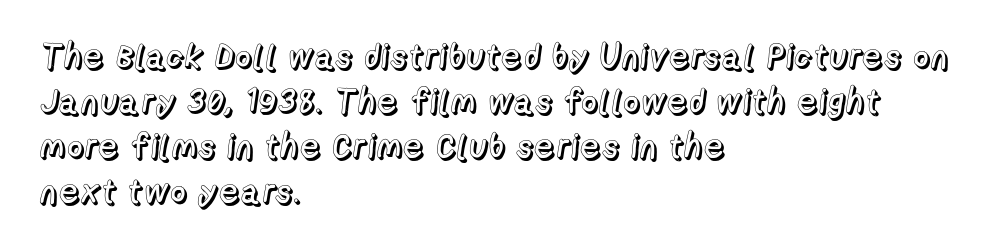
The image shows 34 px text type; set left-aligned, normal line spacing (1.32x), normal letter spacing, not underlined; a medium x-height.
